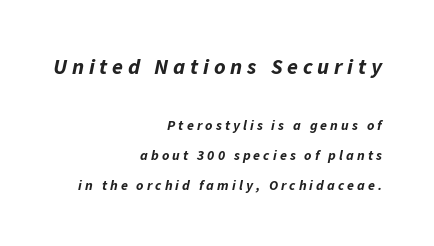
The image shows 22 px bold type, italic (leaning right); set right-aligned, loose line spacing (2.12x), unusually wide letter spacing (+0.22 em), not underlined; the first (top) block is 1.57x larger.
